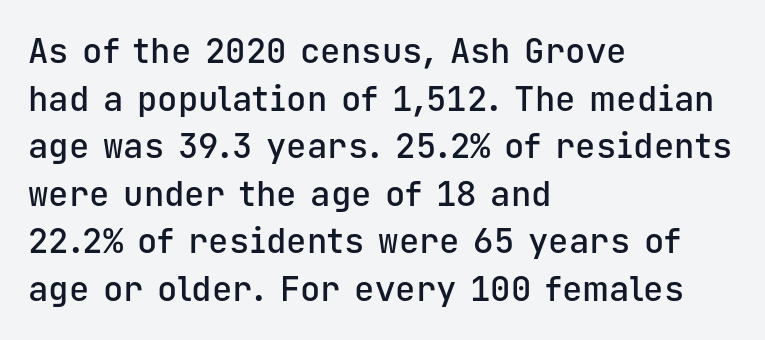
Students, note that the glyphs here touch the page at normal intervals. Every letter is mildly thick-stroked: semibold rather than bold. The rendering anchors every line to the left-hand side. No word sits above an underline. Students, observe: this is what conventionally led text looks like. Serif or sans? Sans — the stroke terminals are bare.
